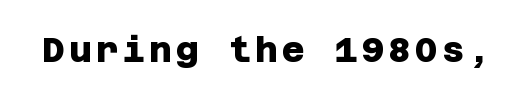
Typographically, this falls in the sans-serif category. The area under the type is left untouched. Look at the stroke-to-counter ratio: heavy, a bold.
